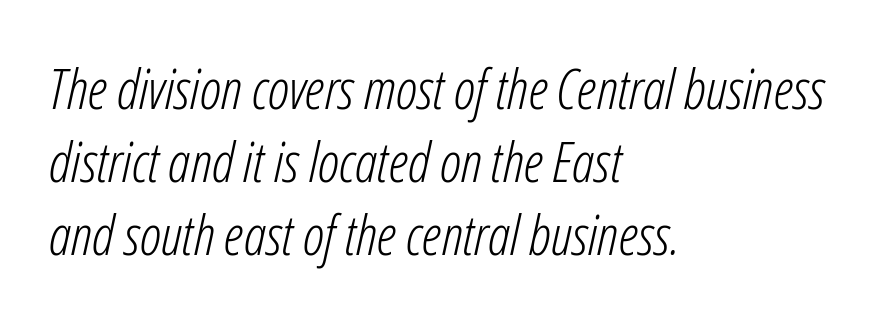
Q: Is the text bold? A: No.
Q: Is the text italic (slanted)? A: Yes, it leans right by about 12 degrees.
Q: Is the text underlined? A: No.
Q: How is the paragraph aligned? A: Left-aligned.
Q: Is the spacing between letters normal or unusually wide? A: Normal.
Q: Is the spacing between lines tight, normal or loose? A: Normal.
Q: Width (condensed, normal, or wide)? A: Condensed.
Q: Stroke contrast? A: Low.
Q: x-height? A: Medium.
Q: Monospaced? A: No.
